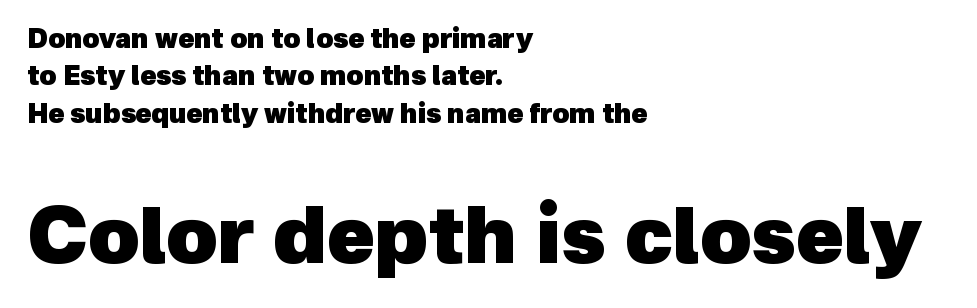
The image shows 78 px heavy sans-serif type; set left-aligned, normal line spacing (1.44x), normal letter spacing, not underlined; the second (bottom) block is 3.0x larger; a medium x-height.
